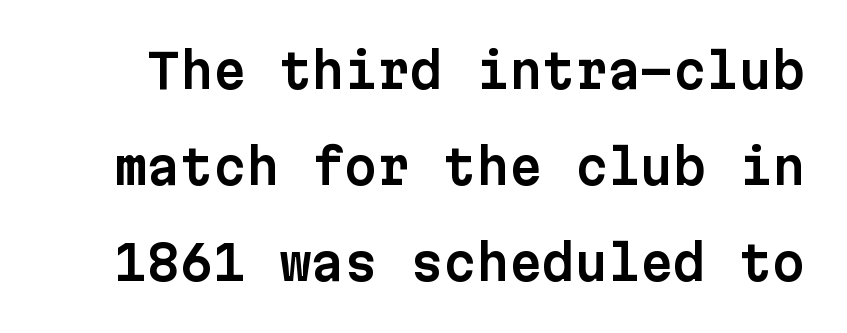
I'd call this a sans setting — the letters go barefoot. You could count columns in this text — the font is strictly monospaced. These lines keep a tight, regular rhythm from letter to letter. Style check: upright. Airy leading.
